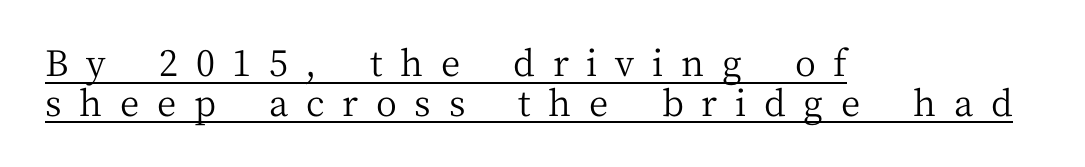
Q: Is the text bold? A: No.
Q: Is the text italic (slanted)? A: No, it is upright.
Q: Is the typeface a serif or a sans-serif typeface? A: Serif.
Q: Is the text underlined? A: Yes.
Q: How is the paragraph aligned? A: Left-aligned.
Q: Is the spacing between letters normal or unusually wide? A: Unusually wide.
Q: Is the spacing between lines tight, normal or loose? A: Tight.
Q: Width (condensed, normal, or wide)? A: Normal.
Q: Stroke contrast? A: Medium.
Q: x-height? A: Medium.
Q: Monospaced? A: No.
